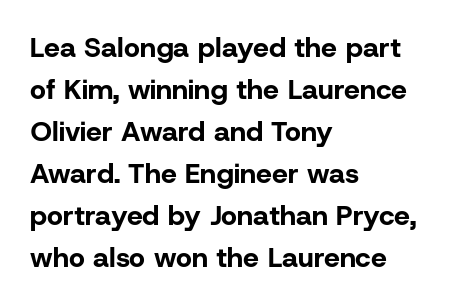
The baseline area is clear. In terms of letterspacing, this is plain default setting. Short and long lines alike share a common starting point at left. This block has exactly the height ordinary leading produces. Posture: vertical.
